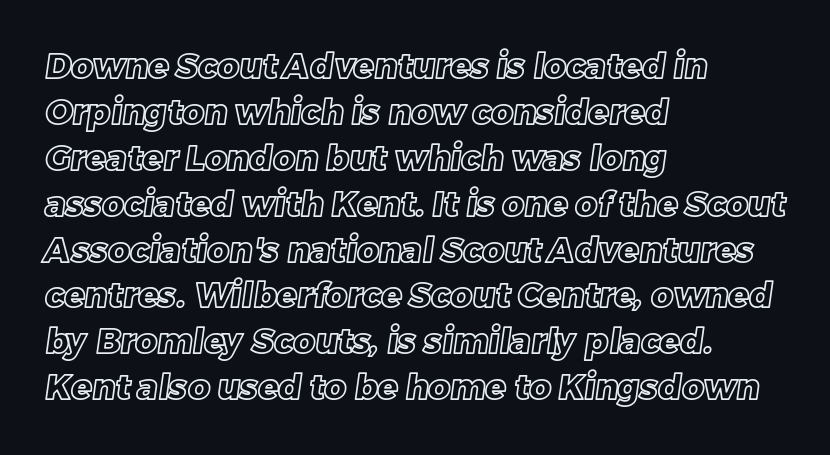
Left-aligned paragraph, ragged on the right. Nobody touched the tracking dial on this one. Varying glyph widths throughout — classic text-font behaviour. Bare-footed words on every line. A typesetter would call this leading conventional body-copy spacing.
